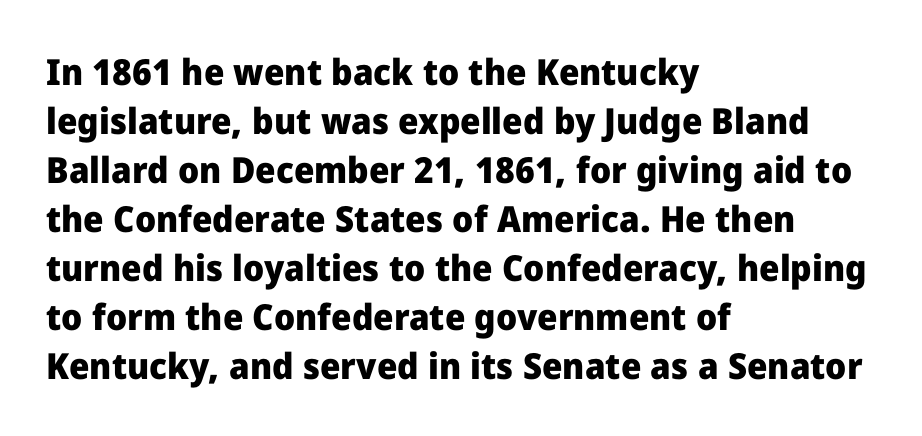
Q: Is the text bold? A: Yes.
Q: Is the text italic (slanted)? A: No, it is upright.
Q: Is the typeface a serif or a sans-serif typeface? A: Sans-serif.
Q: Is the text underlined? A: No.
Q: How is the paragraph aligned? A: Left-aligned.
Q: Is the spacing between letters normal or unusually wide? A: Normal.
Q: Is the spacing between lines tight, normal or loose? A: Normal.
Q: Width (condensed, normal, or wide)? A: Normal.
Q: Stroke contrast? A: Low.
Q: x-height? A: Medium.
Q: Monospaced? A: No.
